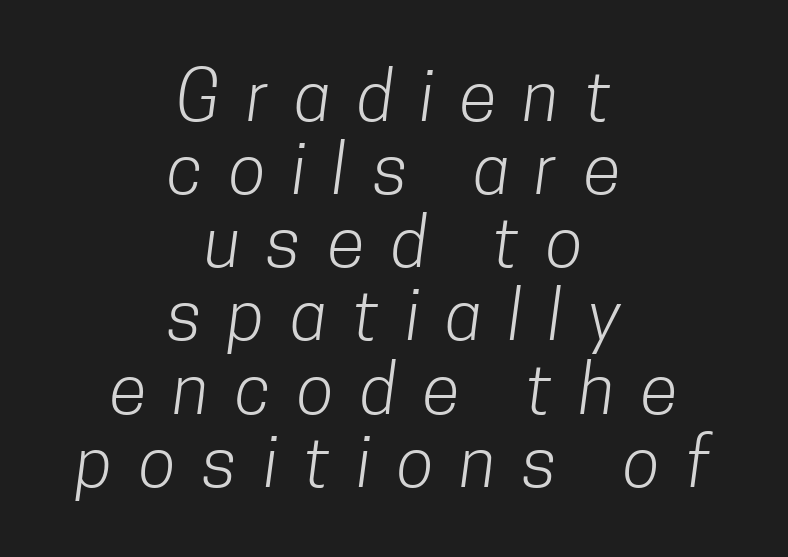
The rendering shows plain stroke endings on the letterforms — a sans-serif design. The block of text is dense from top to bottom, with scant space between rows. Only glyphs here, with clear space below each row. Do the characters align in a grid? No, the font is proportional.
